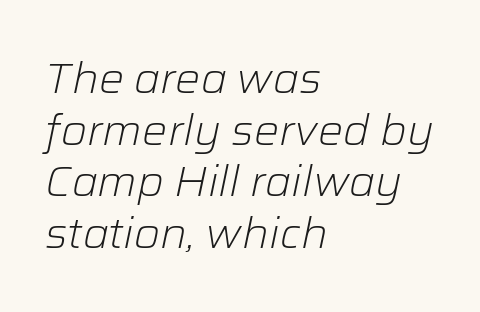
Q: Is the text bold? A: No.
Q: Is the text italic (slanted)? A: Yes, it leans right by about 12 degrees.
Q: Is the text underlined? A: No.
Q: How is the paragraph aligned? A: Left-aligned.
Q: Is the spacing between letters normal or unusually wide? A: Normal.
Q: Width (condensed, normal, or wide)? A: Normal.
Q: Stroke contrast? A: Low.
Q: x-height? A: Medium.
Q: Monospaced? A: No.
